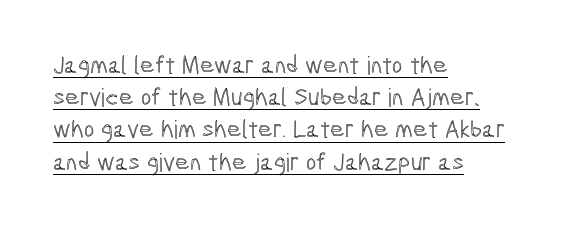
The passage is arranged the way most books set body copy — flush left. A typesetter would call this zero additional tracking. Compared with typical paragraphs, the rows here are spaced about the same. The type sits square on the baseline with zero lean. Students, observe the line beneath the letters — that is underlining.
